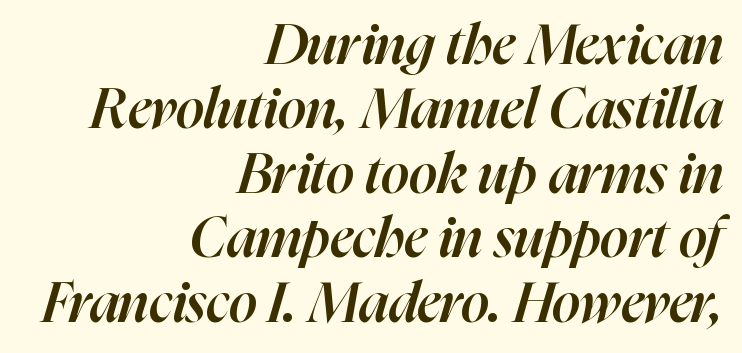
{"italic": "yes", "lean": "right", "slant_degrees": 16, "bold": "semi", "weight": "semibold", "width": "normal", "stroke_contrast": "high", "x_height": "medium", "monospaced": "no", "underline": "no", "align": "right", "line_spacing": "tight", "line_spacing_ratio": 1.15, "letter_spacing": "normal", "letter_spacing_em": 0.0, "glyph_px": 56}
